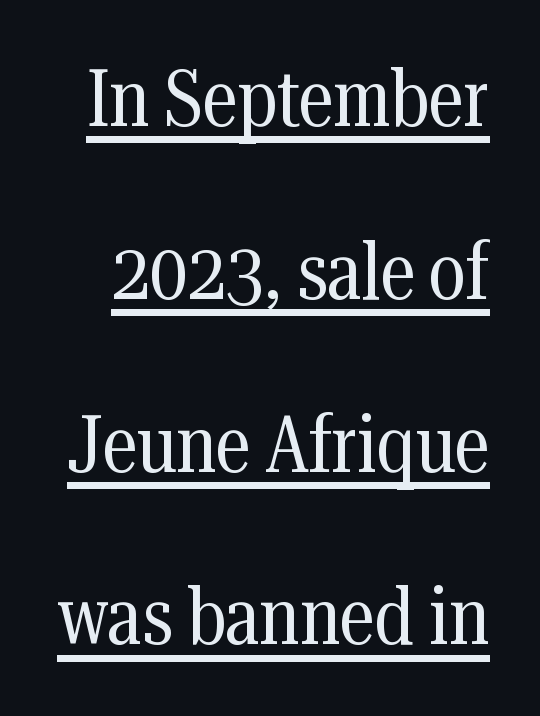
Nobody touched the tracking dial on this one. The passage shown is underscored from start to finish. Rendered with straight, roman letterforms. Airy leading. Bold? No — there's no thickening of the strokes. A typesetter would call this proportional, since set widths differ per character.
